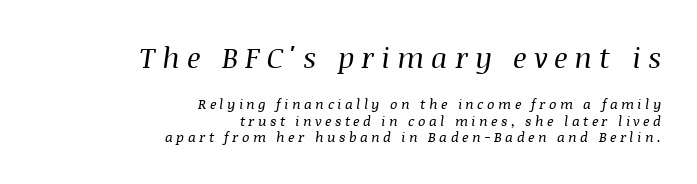
{"serif": "yes", "italic": "yes", "lean": "right", "slant_degrees": 8, "bold": "no", "weight": "regular", "width": "normal", "stroke_contrast": "medium", "x_height": "large", "monospaced": "no", "underline": "no", "align": "right", "line_spacing_ratio": 1.18, "letter_spacing": "wide", "letter_spacing_em": 0.24, "larger_block": "first", "size_ratio": 2.07, "glyph_px": 29}
